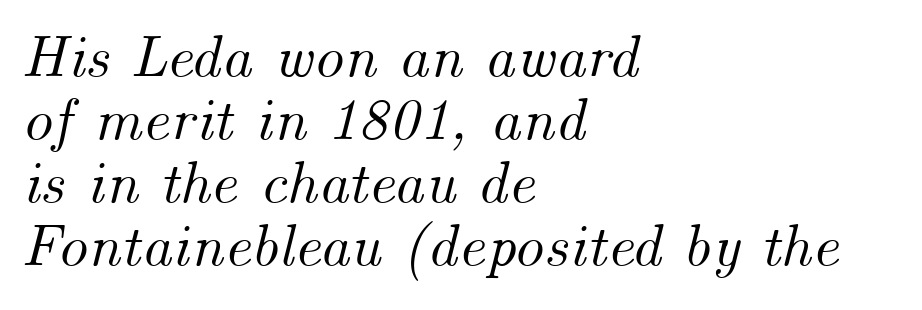
The image shows 60 px text type, italic (leaning right); set left-aligned, tight line spacing (1.05x), normal letter spacing, not underlined; medium stroke contrast and a small x-height.
